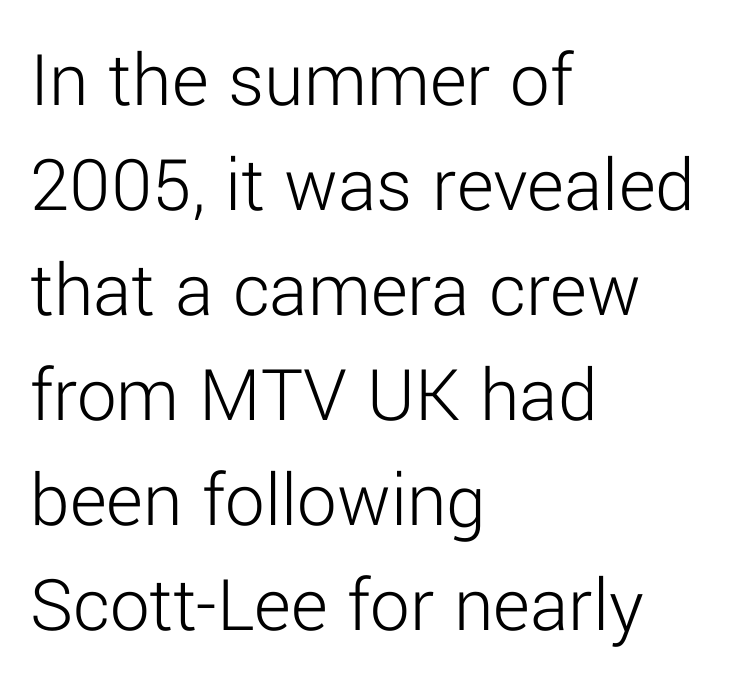
The image shows 79 px light sans-serif type, upright; set left-aligned, normal line spacing (1.33x), normal letter spacing, not underlined; low stroke contrast and a medium x-height.
